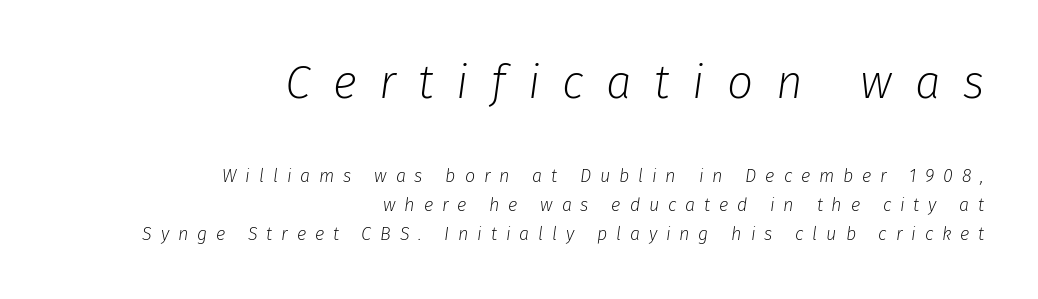
The image shows 46 px light type, italic (leaning right); set right-aligned, normal line spacing (1.61x), unusually wide letter spacing (+0.49 em), not underlined; the first (top) block is 2.56x larger; low stroke contrast and a medium x-height.
